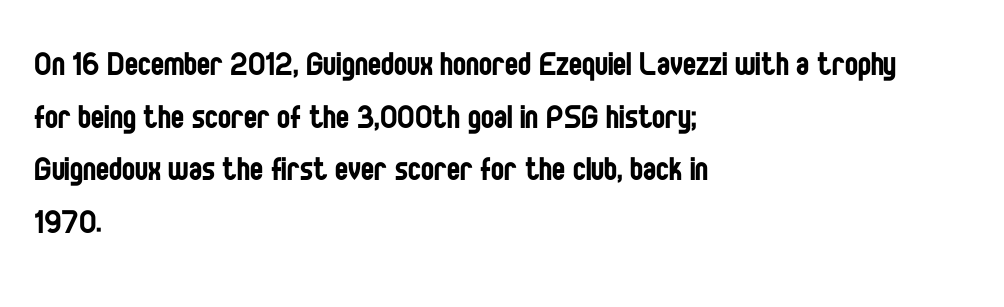
The image shows 39 px regular-weight, condensed sans-serif type, upright; set left-aligned, normal line spacing (1.35x), normal letter spacing, not underlined; low stroke contrast and a large x-height.
